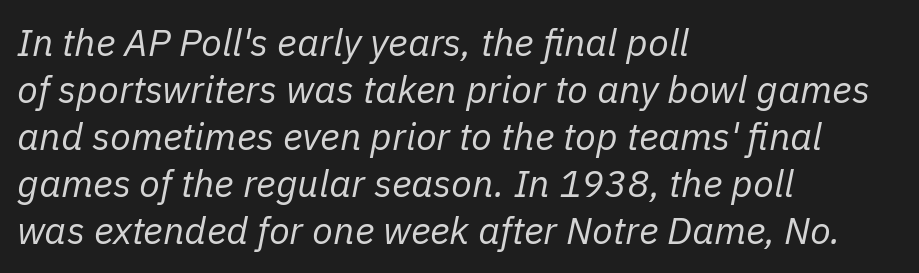
Q: Is the text bold? A: No.
Q: Is the text italic (slanted)? A: Yes, it leans right by about 11 degrees.
Q: Is the text underlined? A: No.
Q: How is the paragraph aligned? A: Left-aligned.
Q: Is the spacing between letters normal or unusually wide? A: Normal.
Q: Width (condensed, normal, or wide)? A: Normal.
Q: Stroke contrast? A: Low.
Q: x-height? A: Medium.
Q: Monospaced? A: No.
